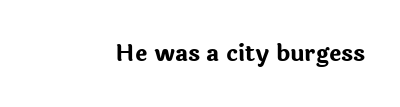
Notice how thick the strokes are: this is what a full bold looks like. In terms of letterspacing, this is plain default setting. The specimen omits any rule beneath the text block's lines. The lettering stays uniformly vertical, giving the passage a roman look.
